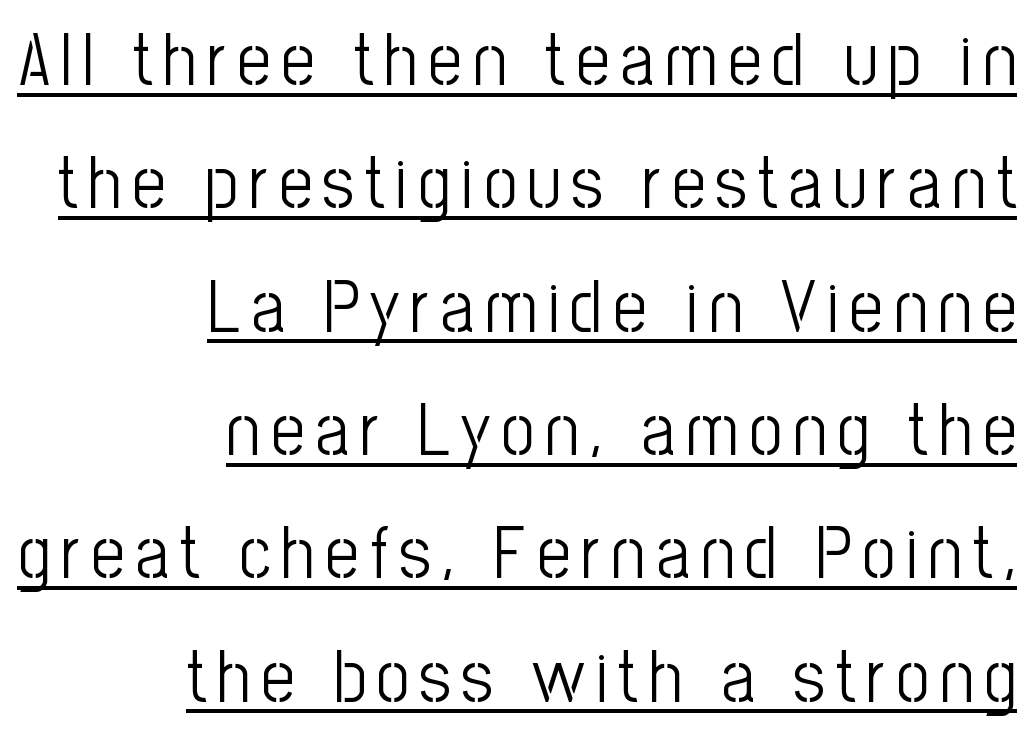
The letters advance in unequal steps, a hallmark of proportional type. Looks like someone drew a line under every word here. No feet cap the strokes, marking this as sans-serif type. This is roman type, the default non-slanted kind. No heavy texture on the line: the type isn't bold. Does the copy run flush right? Yes — the right margin is perfectly even.
